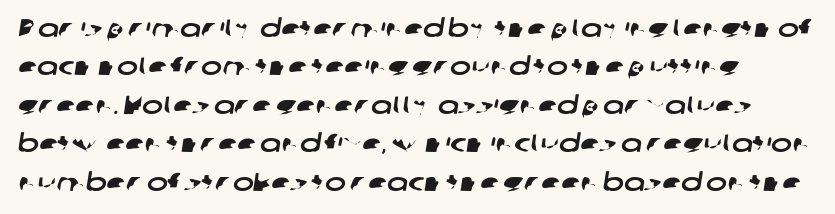
Q: Is the text underlined? A: No.
Q: Is the spacing between letters normal or unusually wide? A: Normal.
Q: Is the spacing between lines tight, normal or loose? A: Normal.
